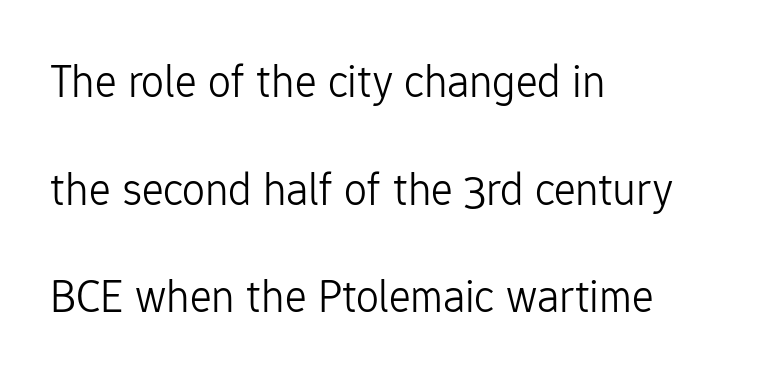
Summary of weight: not heavy and not bold. Ascenders rise straight up at ninety degrees. Horizontal bands of white between lines are thick stripes. Line starts are locked; line ends wander. The area under the type is left untouched.
